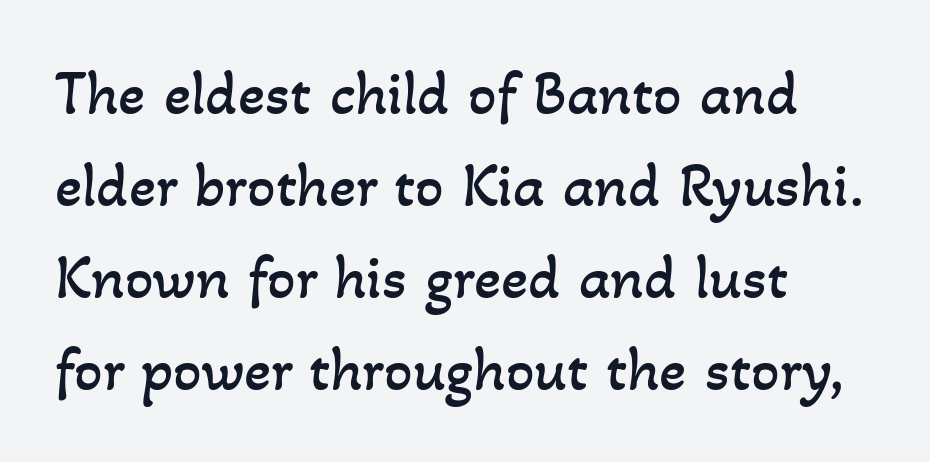
The font is comparable to plain body text, perhaps lighter. All the whitespace from short lines collects on the right. Each new line begins a customary step beneath the previous one. These lines keep a tight, regular rhythm from letter to letter. The rendering uses natural spacing where letterforms have individual widths.
